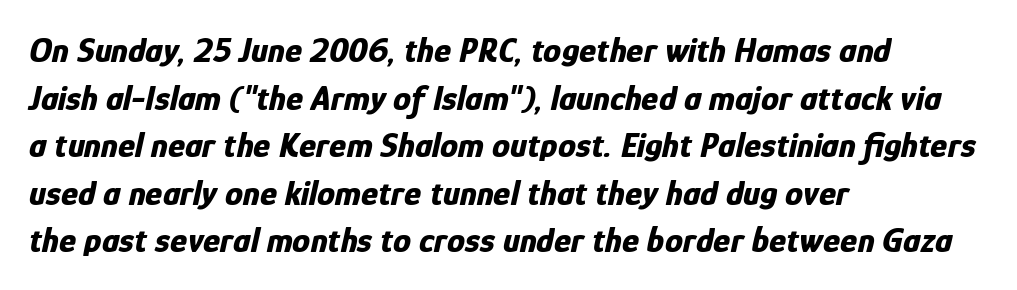
Q: Is the text bold? A: Yes.
Q: Is the text italic (slanted)? A: Yes, it leans right by about 12 degrees.
Q: Is the text underlined? A: No.
Q: How is the paragraph aligned? A: Left-aligned.
Q: Is the spacing between letters normal or unusually wide? A: Normal.
Q: Is the spacing between lines tight, normal or loose? A: Normal.
Q: Width (condensed, normal, or wide)? A: Condensed.
Q: Stroke contrast? A: Low.
Q: x-height? A: Medium.
Q: Monospaced? A: No.
